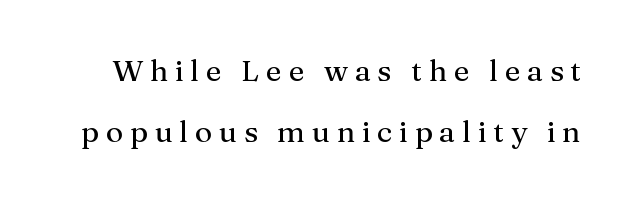
The image shows 30 px serif type, upright; set loose line spacing (2.04x), unusually wide letter spacing (+0.22 em), not underlined; medium stroke contrast and a medium x-height.
